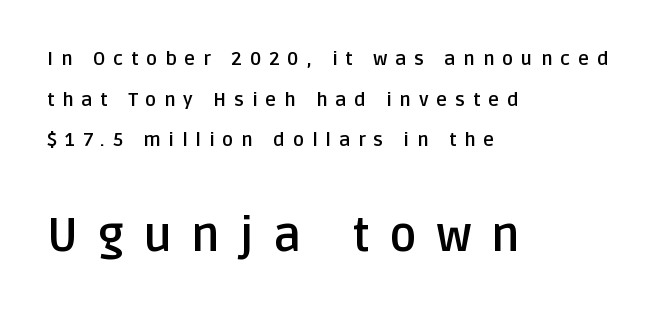
Q: Is the text bold? A: Yes.
Q: Is the text italic (slanted)? A: No, it is upright.
Q: Is the typeface a serif or a sans-serif typeface? A: Sans-serif.
Q: Is the text underlined? A: No.
Q: How is the paragraph aligned? A: Left-aligned.
Q: Is the spacing between letters normal or unusually wide? A: Unusually wide.
Q: Is the spacing between lines tight, normal or loose? A: Loose.
Q: Which block of text is set in a larger size, the first (top) or the second (bottom)? A: The second (bottom) one.
Q: Width (condensed, normal, or wide)? A: Normal.
Q: Stroke contrast? A: Low.
Q: x-height? A: Large.
Q: Monospaced? A: No.
